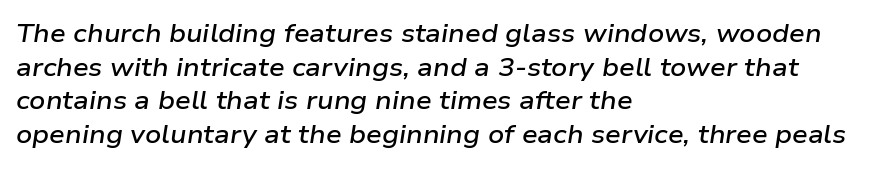
The image shows 25 px text type, italic (leaning right); set left-aligned, normal line spacing (1.35x), normal letter spacing, not underlined.
